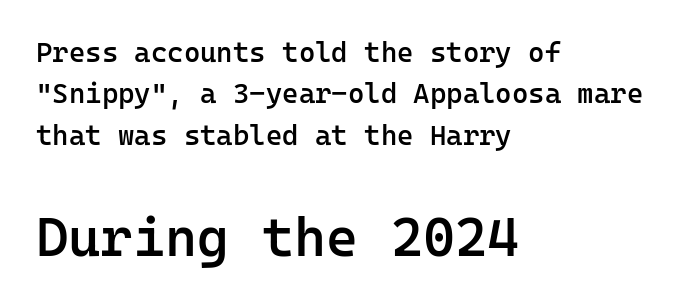
The image shows 55 px semibold sans-serif type, upright, monospaced; set left-aligned, normal line spacing (1.48x), normal letter spacing, not underlined; the second (bottom) block is 1.96x larger; low stroke contrast and a medium x-height.
